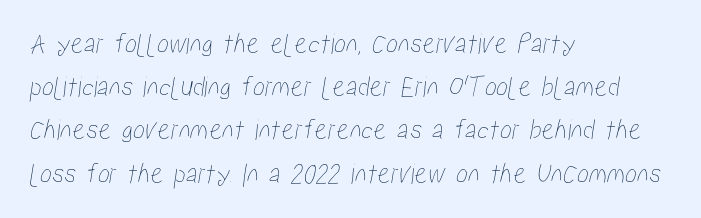
Q: Is the text underlined? A: No.
Q: How is the paragraph aligned? A: Left-aligned.
Q: Is the spacing between letters normal or unusually wide? A: Normal.
Q: Is the spacing between lines tight, normal or loose? A: Normal.
Q: Width (condensed, normal, or wide)? A: Condensed.
Q: Stroke contrast? A: Low.
Q: x-height? A: Medium.
Q: Monospaced? A: No.
